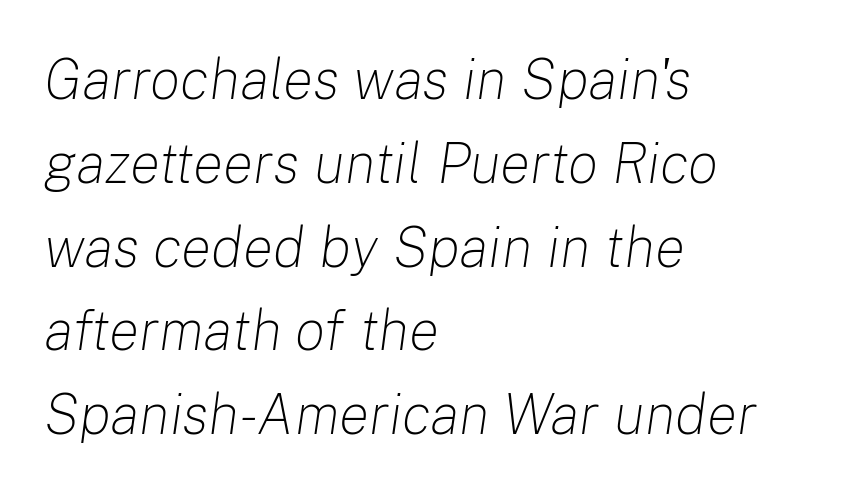
{"italic": "yes", "lean": "right", "slant_degrees": 8, "bold": "no", "weight": "light", "width": "normal", "stroke_contrast": "low", "x_height": "medium", "monospaced": "no", "underline": "no", "align": "left", "line_spacing": "normal", "line_spacing_ratio": 1.47, "letter_spacing": "normal", "letter_spacing_em": 0.0, "glyph_px": 57}
